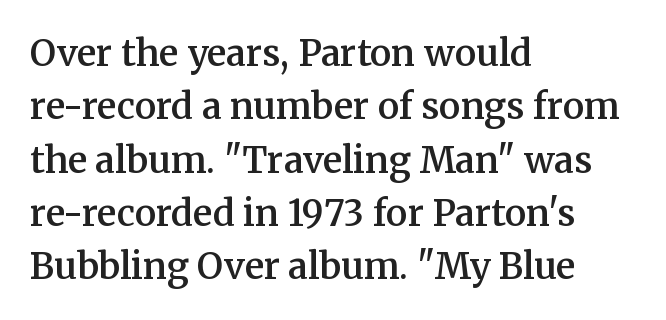
Evenly set lines give the paragraph a standard silhouette. This sample uses an upright cut, with every glyph sitting square on the baseline. The space beneath each line is pristine and unruled. Letterform terminals end in serifs throughout the passage. Look at the tracking — it's just the regular setting, nothing added. The rag falls on the right side of this text block.
